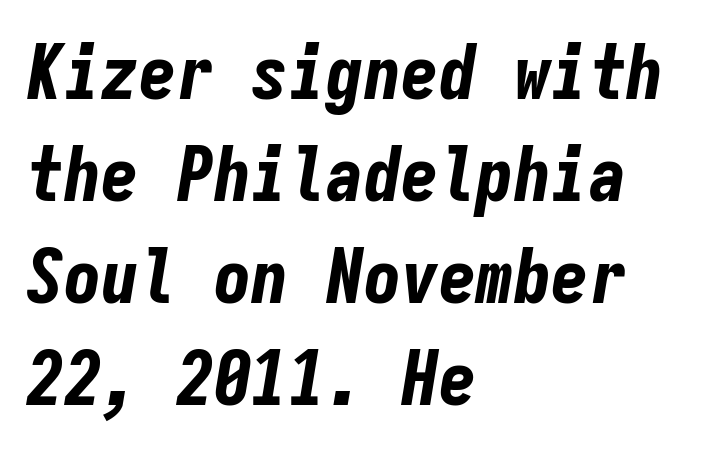
Q: Is the text bold? A: Yes.
Q: Is the text italic (slanted)? A: Yes, it leans right by about 9 degrees.
Q: Is the text underlined? A: No.
Q: How is the paragraph aligned? A: Left-aligned.
Q: Is the spacing between letters normal or unusually wide? A: Normal.
Q: Is the spacing between lines tight, normal or loose? A: Normal.
Q: Width (condensed, normal, or wide)? A: Condensed.
Q: Stroke contrast? A: Low.
Q: x-height? A: Medium.
Q: Monospaced? A: Yes.
